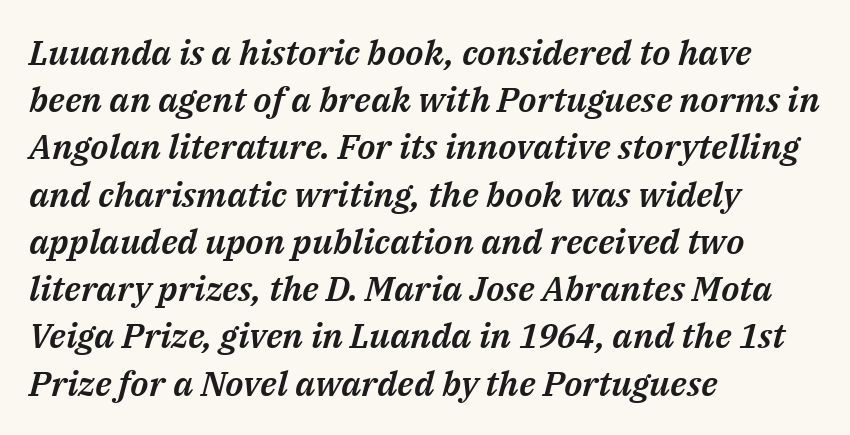
Q: Is the text italic (slanted)? A: Yes, it leans right by about 14 degrees.
Q: Is the text underlined? A: No.
Q: How is the paragraph aligned? A: Left-aligned.
Q: Is the spacing between letters normal or unusually wide? A: Normal.
Q: Is the spacing between lines tight, normal or loose? A: Normal.
Q: Width (condensed, normal, or wide)? A: Normal.
Q: Stroke contrast? A: Medium.
Q: x-height? A: Medium.
Q: Monospaced? A: No.
